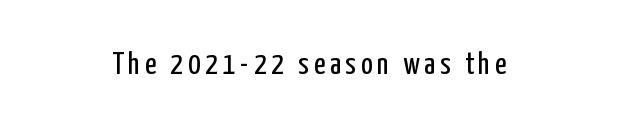
The image shows 31 px regular-weight, condensed sans-serif type, upright; set not underlined; low stroke contrast and a medium x-height.
